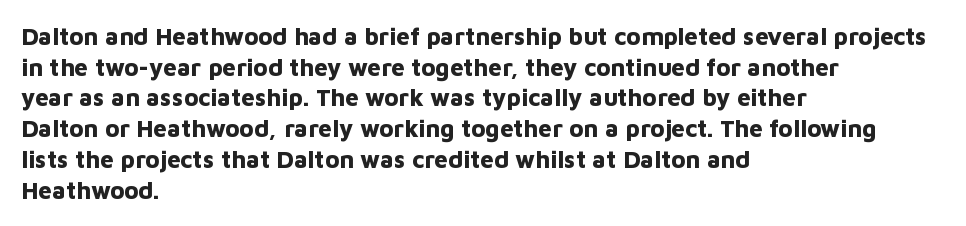
{"italic": "no", "bold": "yes", "underline": "no", "align": "left", "line_spacing": "normal", "line_spacing_ratio": 1.28, "letter_spacing": "normal", "letter_spacing_em": 0.0, "glyph_px": 24}
